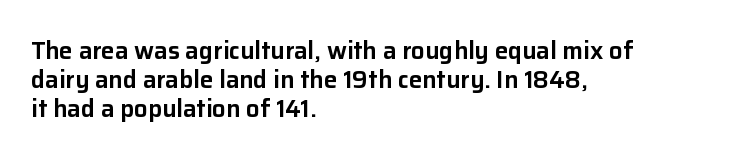
{"italic": "no", "underline": "no", "align": "left", "line_spacing_ratio": 1.21, "letter_spacing": "normal", "letter_spacing_em": 0.0, "glyph_px": 24}
